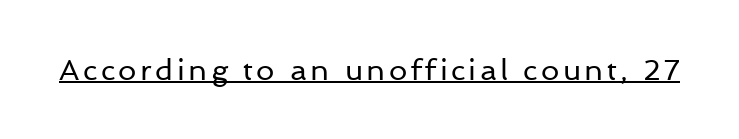
Q: Is the text bold? A: No.
Q: Is the text italic (slanted)? A: No, it is upright.
Q: Is the typeface a serif or a sans-serif typeface? A: Sans-serif.
Q: Is the text underlined? A: Yes.
Q: Width (condensed, normal, or wide)? A: Normal.
Q: Stroke contrast? A: Low.
Q: x-height? A: Medium.
Q: Monospaced? A: No.
